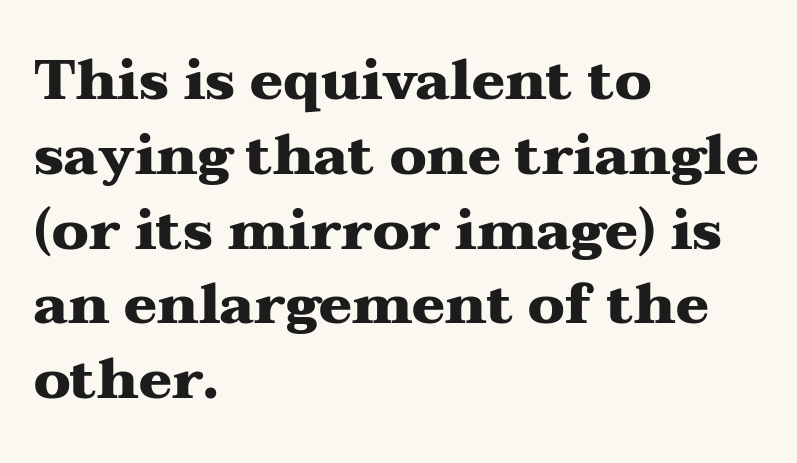
{"serif": "yes", "italic": "no", "bold": "yes", "weight": "heavy", "width": "wide", "stroke_contrast": "medium", "x_height": "medium", "monospaced": "no", "underline": "no", "align": "left", "line_spacing": "normal", "line_spacing_ratio": 1.36, "letter_spacing": "normal", "letter_spacing_em": 0.0, "glyph_px": 55}
